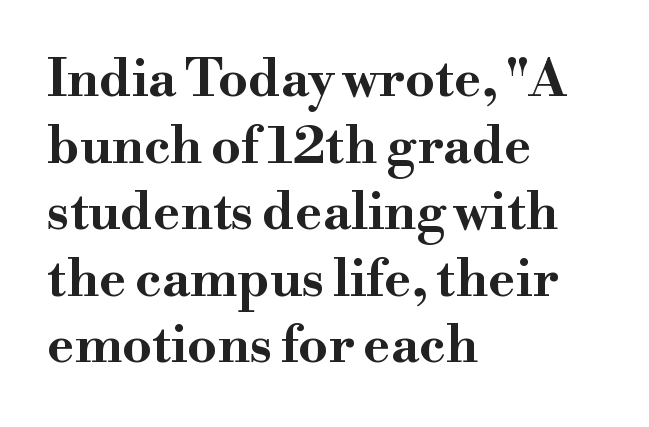
The gap between lines stays unmarked. Strokes here are thick enough to call this a true bold. Tracking value appears to be zero — textbook default spacing. Normally led — the rows are evenly, conventionally spaced. Character widths vary here, with narrow letters taking less room than wide ones. The passage is arranged the way most books set body copy — flush left.
